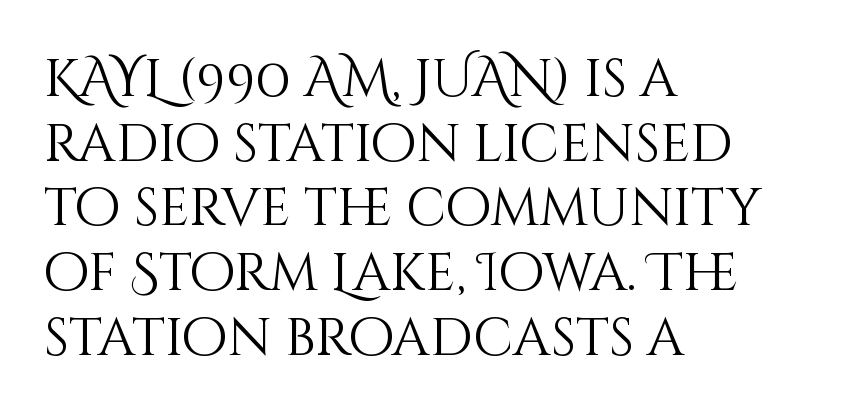
The image shows 53 px light type, upright; set left-aligned, line spacing 1.22x, normal letter spacing, not underlined; medium stroke contrast and a large x-height.
